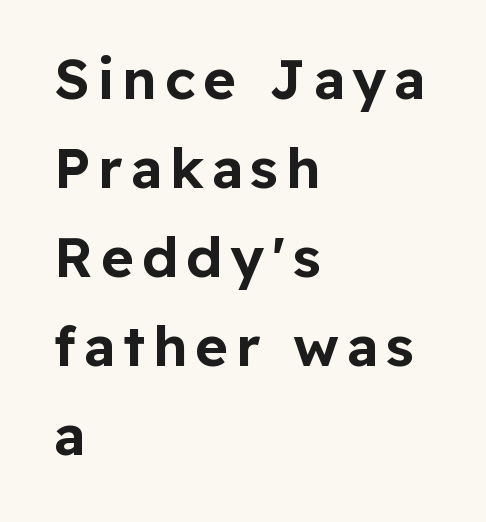
{"serif": "no", "italic": "no", "width": "normal", "stroke_contrast": "low", "x_height": "medium", "monospaced": "no", "underline": "no", "align": "left", "line_spacing": "normal", "line_spacing_ratio": 1.59, "glyph_px": 56}
